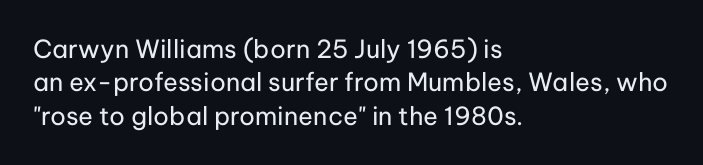
Q: Is the text bold? A: No.
Q: Is the text italic (slanted)? A: No, it is upright.
Q: Is the text underlined? A: No.
Q: How is the paragraph aligned? A: Left-aligned.
Q: Is the spacing between letters normal or unusually wide? A: Normal.
Q: Is the spacing between lines tight, normal or loose? A: Normal.
